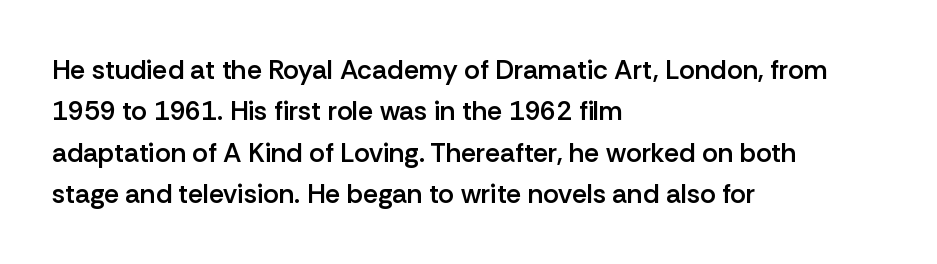
The image shows 27 px text type, upright; set left-aligned, normal line spacing (1.53x), normal letter spacing, not underlined.
